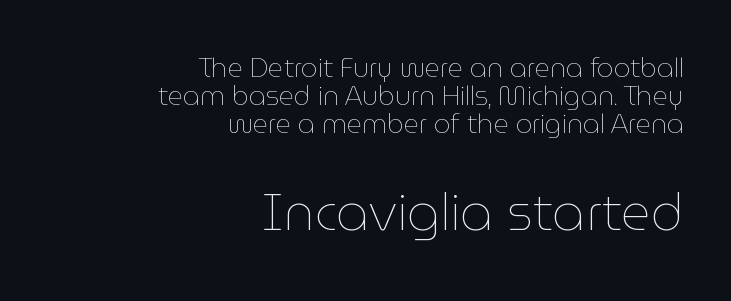
The image shows 51 px thin type, upright; set right-aligned, tight line spacing (1.07x), normal letter spacing, not underlined; the second (bottom) block is 1.96x larger; low stroke contrast and a medium x-height.
